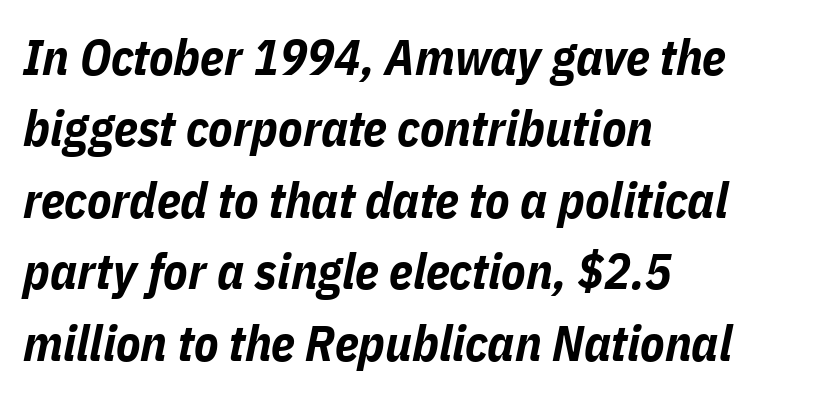
{"italic": "yes", "lean": "right", "slant_degrees": 11, "bold": "yes", "weight": "bold", "width": "condensed", "stroke_contrast": "low", "x_height": "medium", "monospaced": "no", "underline": "no", "align": "left", "line_spacing": "normal", "line_spacing_ratio": 1.43, "letter_spacing": "normal", "letter_spacing_em": 0.0, "glyph_px": 50}
